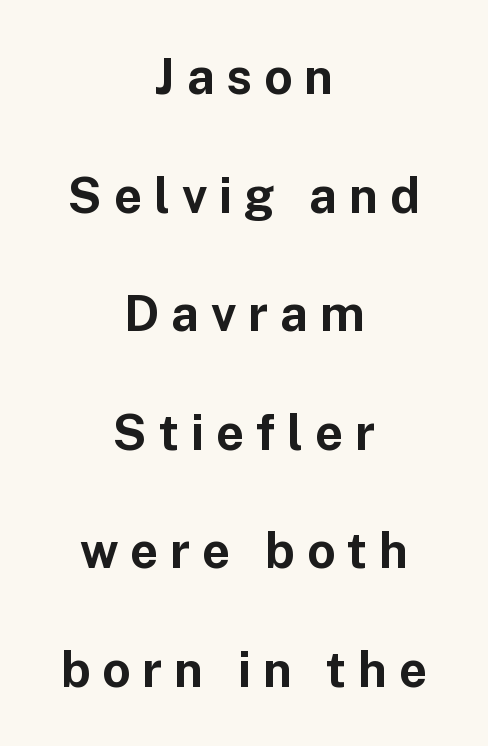
{"serif": "no", "italic": "no", "bold": "yes", "weight": "bold", "width": "normal", "stroke_contrast": "low", "x_height": "medium", "monospaced": "no", "underline": "no", "align": "center", "line_spacing": "loose", "line_spacing_ratio": 2.42, "letter_spacing": "wide", "letter_spacing_em": 0.24, "glyph_px": 49}
